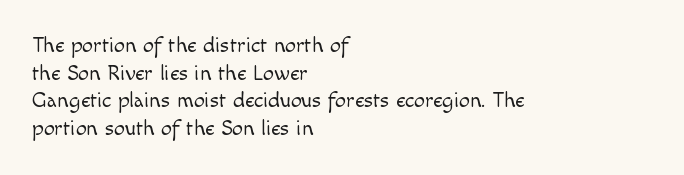
The typeface has the unassuming heft of standard copy or less. Vertical strokes here are truly vertical. A clean baseline with only descenders dipping below it. Default kerning and tracking; the words read as compact shapes.
